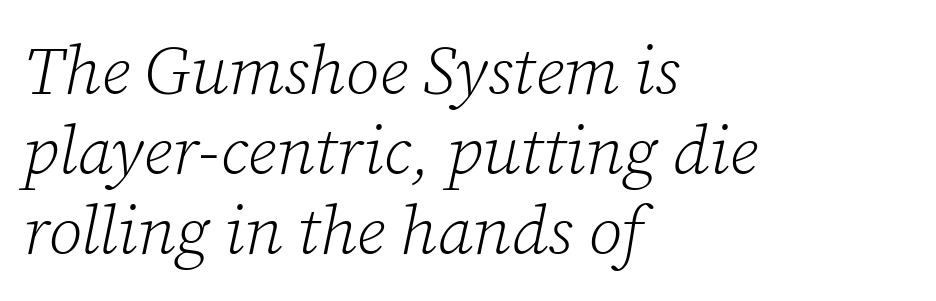
Q: Is the text bold? A: No.
Q: Is the text italic (slanted)? A: Yes, it leans right by about 12 degrees.
Q: Is the typeface a serif or a sans-serif typeface? A: Serif.
Q: Is the text underlined? A: No.
Q: How is the paragraph aligned? A: Left-aligned.
Q: Is the spacing between letters normal or unusually wide? A: Normal.
Q: Width (condensed, normal, or wide)? A: Normal.
Q: Stroke contrast? A: Low.
Q: x-height? A: Medium.
Q: Monospaced? A: No.
